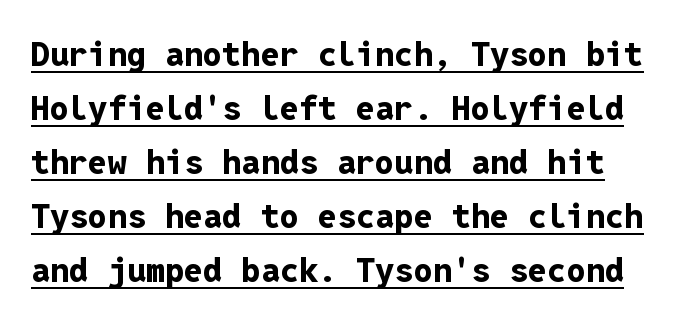
{"serif": "no", "italic": "no", "bold": "yes", "weight": "bold", "width": "normal", "stroke_contrast": "low", "x_height": "medium", "monospaced": "yes", "underline": "yes", "line_spacing": "normal", "line_spacing_ratio": 1.59, "letter_spacing": "normal", "letter_spacing_em": 0.0, "glyph_px": 34}
